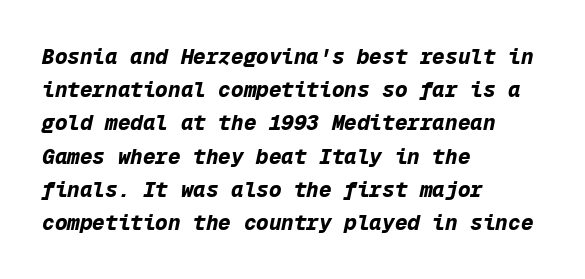
Q: Is the text bold? A: Yes.
Q: Is the text italic (slanted)? A: Yes, it leans right by about 12 degrees.
Q: Is the text underlined? A: No.
Q: How is the paragraph aligned? A: Left-aligned.
Q: Is the spacing between letters normal or unusually wide? A: Normal.
Q: Is the spacing between lines tight, normal or loose? A: Normal.
